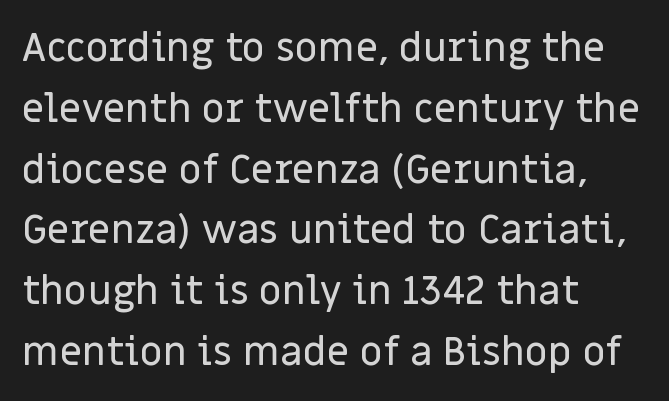
Q: Is the text italic (slanted)? A: No, it is upright.
Q: Is the typeface a serif or a sans-serif typeface? A: Sans-serif.
Q: Is the text underlined? A: No.
Q: How is the paragraph aligned? A: Left-aligned.
Q: Is the spacing between letters normal or unusually wide? A: Normal.
Q: Is the spacing between lines tight, normal or loose? A: Normal.
Q: Width (condensed, normal, or wide)? A: Normal.
Q: Stroke contrast? A: Low.
Q: x-height? A: Large.
Q: Monospaced? A: No.
